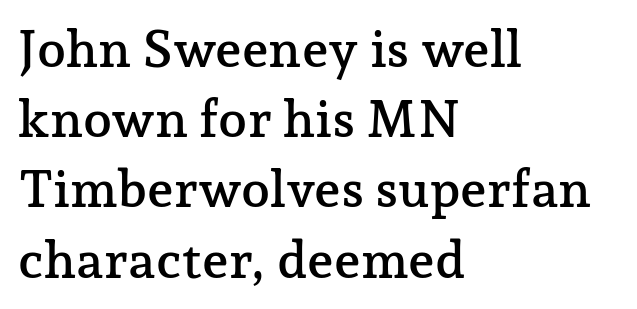
The lettering holds an erect, upright posture throughout. The rendering keeps characters at their native spacing. A bare baseline throughout the passage. Which margin do the lines hug? The left one — the right edge is uneven. To sum up the face: it has serifs. The passage shown is typed in a proportional face where columns would drift.
